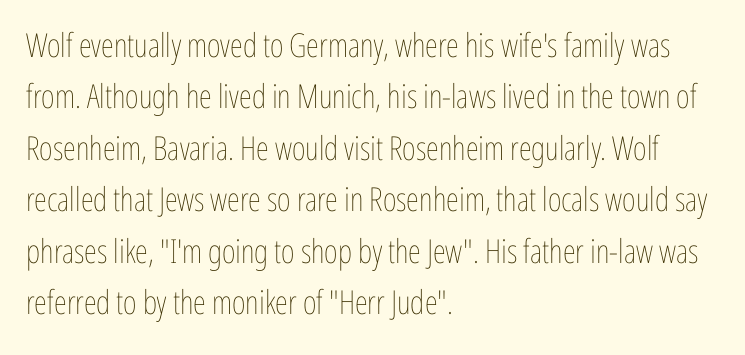
Q: Is the text bold? A: No.
Q: Is the text italic (slanted)? A: No, it is upright.
Q: Is the text underlined? A: No.
Q: How is the paragraph aligned? A: Left-aligned.
Q: Is the spacing between letters normal or unusually wide? A: Normal.
Q: Is the spacing between lines tight, normal or loose? A: Normal.
Q: Width (condensed, normal, or wide)? A: Condensed.
Q: Stroke contrast? A: Low.
Q: x-height? A: Medium.
Q: Monospaced? A: No.
